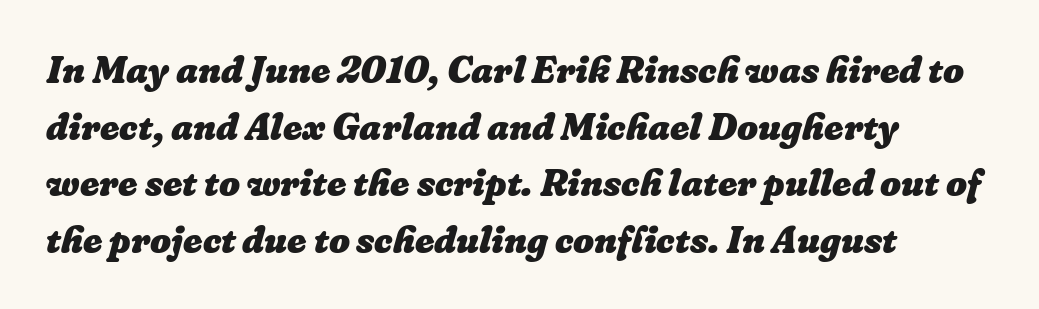
Visually the block forms a straight wall on the left and a jagged coastline on the right. What's the leading like? Ordinary, nothing unusual. The face used here is proportionally spaced, like ordinary book or web type. Bold? Absolutely — the strokes are thick and heavy. Descenders hang freely into open space. The line texture is even and compact thanks to regular tracking.
